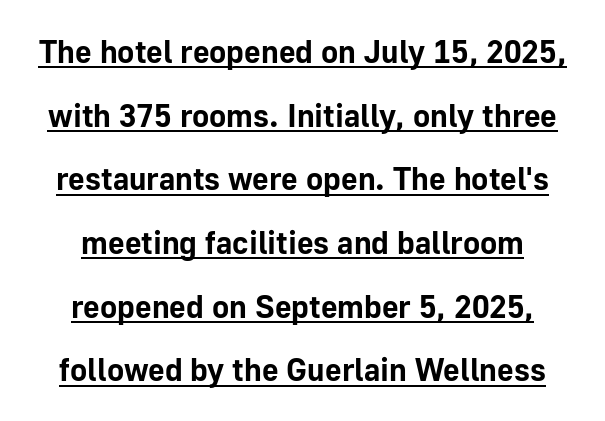
The image shows 32 px bold sans-serif type, upright; set loose line spacing (1.99x), normal letter spacing, underlined; low stroke contrast and a medium x-height.
